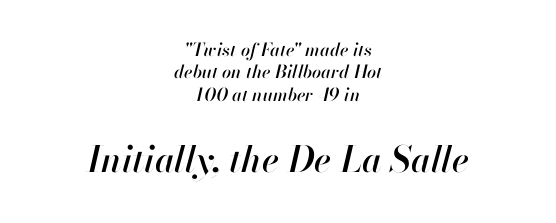
Q: Is the text italic (slanted)? A: Yes, it leans right by about 13 degrees.
Q: Is the text underlined? A: No.
Q: How is the paragraph aligned? A: Centered.
Q: Is the spacing between letters normal or unusually wide? A: Normal.
Q: Is the spacing between lines tight, normal or loose? A: Normal.
Q: Which block of text is set in a larger size, the first (top) or the second (bottom)? A: The second (bottom) one.
Q: Width (condensed, normal, or wide)? A: Normal.
Q: Stroke contrast? A: High.
Q: x-height? A: Small.
Q: Monospaced? A: No.
